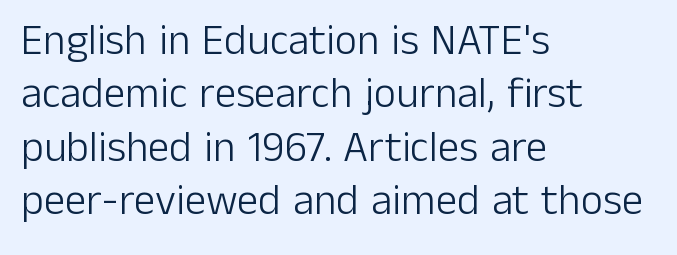
Clear beneath every line of the passage. The strokes carry an ordinary text weight at most. Students, note that the glyphs here touch the page at normal intervals. Serif or sans? Sans — the stroke terminals are bare. Notice how the passage keeps a crisp vertical edge on the left only.
